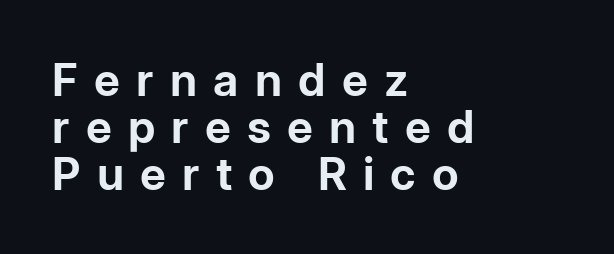
The image shows 45 px bold sans-serif type, upright; set left-aligned, tight line spacing (1.05x), unusually wide letter spacing (+0.36 em), not underlined; low stroke contrast and a medium x-height.
